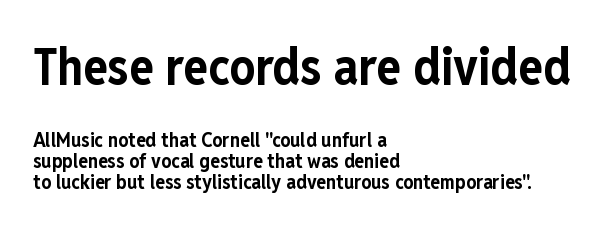
The image shows 51 px bold, condensed sans-serif type, upright; set left-aligned, tight line spacing (1.03x), normal letter spacing, not underlined; the first (top) block is 2.55x larger; low stroke contrast and a medium x-height.
